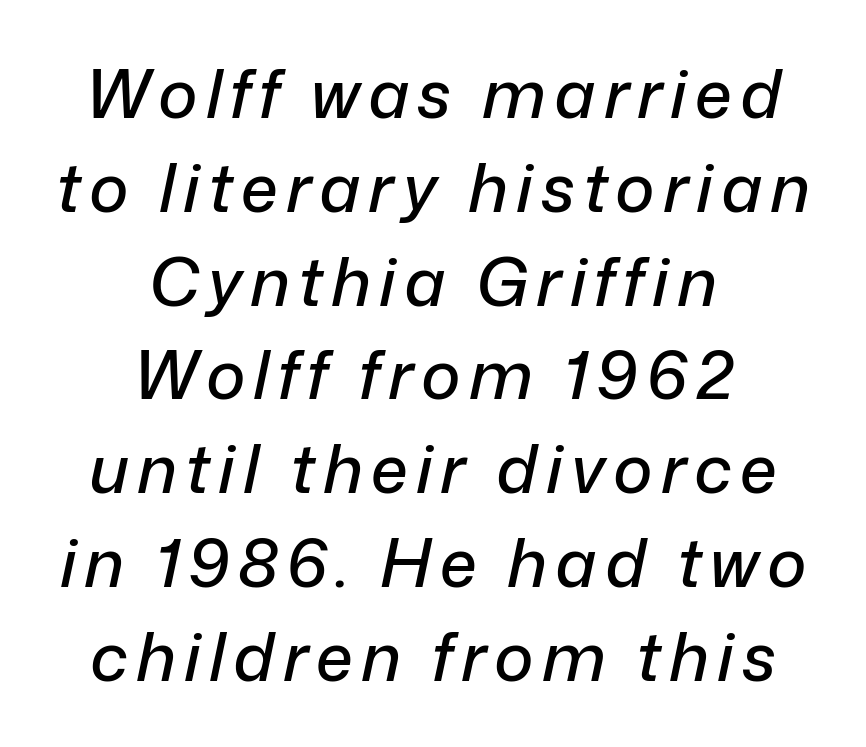
The image shows 67 px text type, italic (leaning right); set centered, normal line spacing (1.4x), not underlined; low stroke contrast and a medium x-height.
